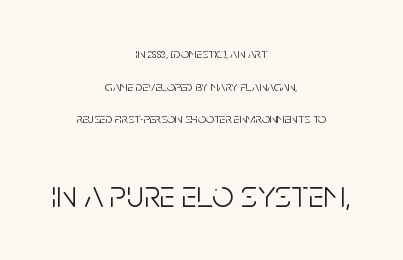
The image shows 38 px light, condensed sans-serif type, upright; set centered, loose line spacing (2.33x), normal letter spacing, not underlined; the second (bottom) block is 2.71x larger; low stroke contrast and a large x-height.
